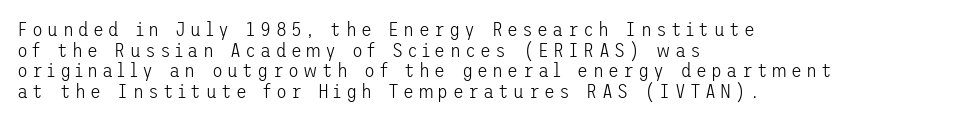
The cut favours lightness, reaching ordinary text weight at its darkest. Style check: upright. What's the leading like? Squeezed, with rows nearly overlapping. Is the letter spacing exaggerated? Yes — the characters are pushed far apart. Check the space under the baseline: it is left empty. These lines are set flush left with a ragged right edge.
